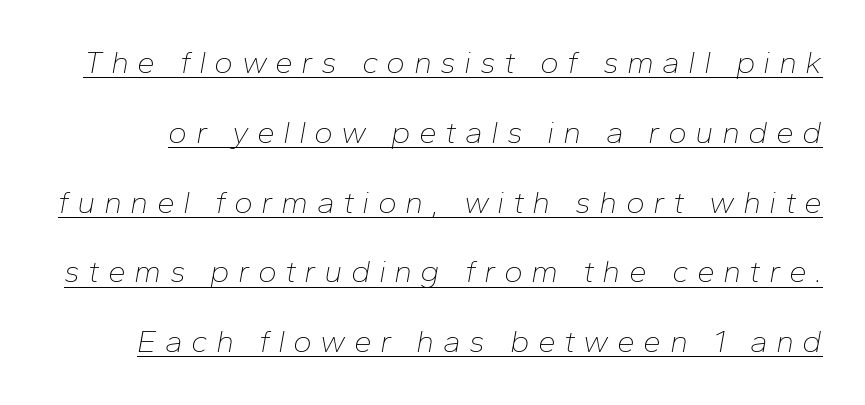
The string is rendered with underlining switched on. The letterforms stand isolated, each surrounded by extra space. Widely set lines give the paragraph a tall, airy silhouette. Looks like regular typesetting: each glyph gets only the width it needs. A light-to-regular cut is what we see here.
